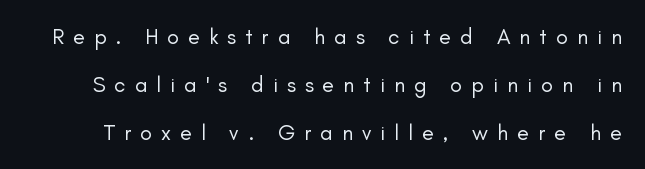
The lettering stays uniformly vertical, giving the passage a roman look. Is the stroke heavy? The answer is a plain regular-or-lighter. Loosely led — the rows are spread out. The letterforms stand isolated, each surrounded by extra space. The glyphs are unaccompanied by any horizontal stroke below them.
